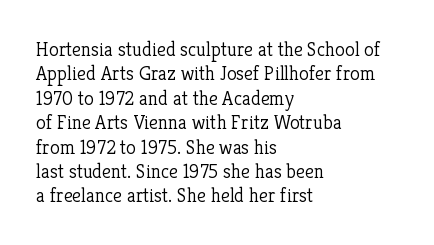
The image shows 20 px text type, upright; set left-aligned, line spacing 1.22x, normal letter spacing, not underlined.
